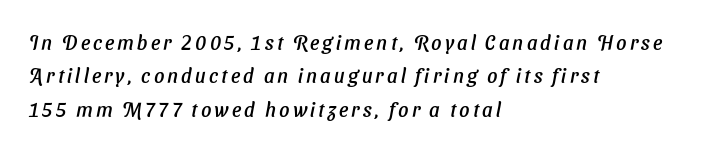
Rule under the text: the space is simply empty. Style check: oblique. This rendering uses left alignment, leaving the right contour irregular. Reading down the column, the eye jumps a familiar distance to each next line.
